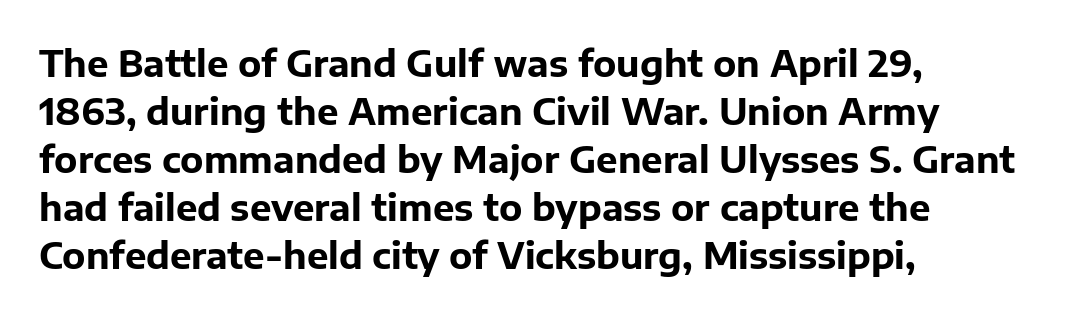
The image shows 36 px bold sans-serif type, upright; set left-aligned, normal line spacing (1.33x), normal letter spacing, not underlined; low stroke contrast and a medium x-height.
